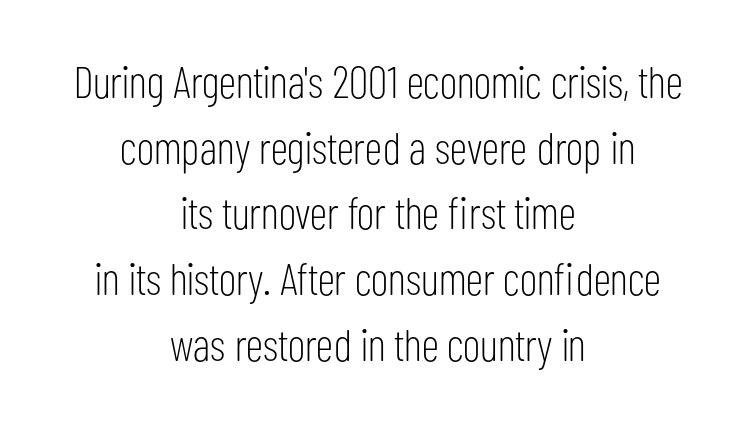
{"serif": "no", "italic": "no", "bold": "no", "weight": "light", "width": "condensed", "stroke_contrast": "low", "x_height": "medium", "monospaced": "no", "underline": "no", "align": "center", "line_spacing": "normal", "line_spacing_ratio": 1.46, "letter_spacing": "normal", "letter_spacing_em": 0.0, "glyph_px": 45}
